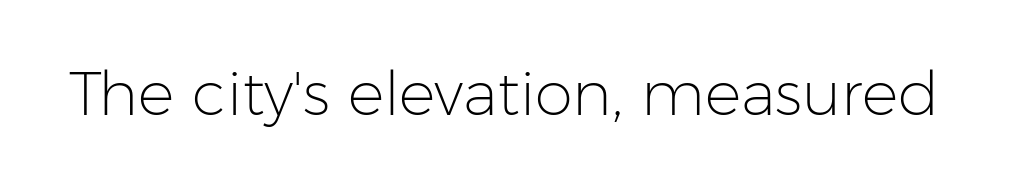
Q: Is the text bold? A: No.
Q: Is the text italic (slanted)? A: No, it is upright.
Q: Is the typeface a serif or a sans-serif typeface? A: Sans-serif.
Q: Is the text underlined? A: No.
Q: Is the spacing between letters normal or unusually wide? A: Normal.
Q: Width (condensed, normal, or wide)? A: Normal.
Q: Stroke contrast? A: Low.
Q: x-height? A: Medium.
Q: Monospaced? A: No.
